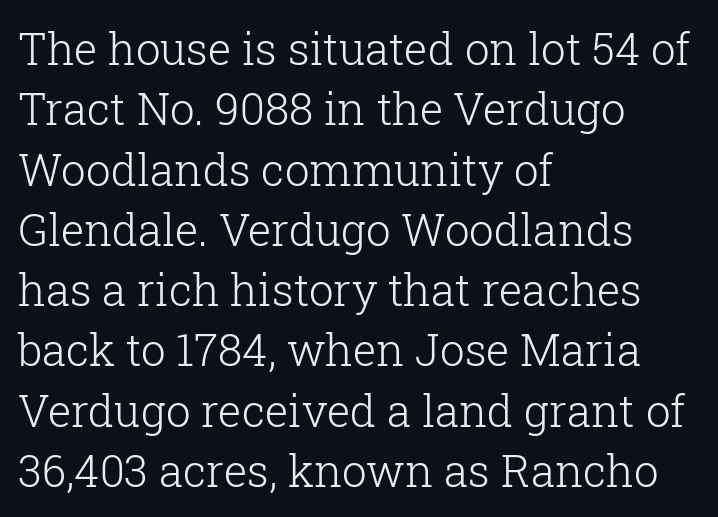
Standard letterfit; no display-style spreading of the glyphs. This sample keeps an unexceptional amount of space between lines. Posture: straight, roman, zero tilt. The letters advance in unequal steps, a hallmark of proportional type. The strip under each line holds only bare page. The lines in this sample share a left origin and differ only in where they stop.
